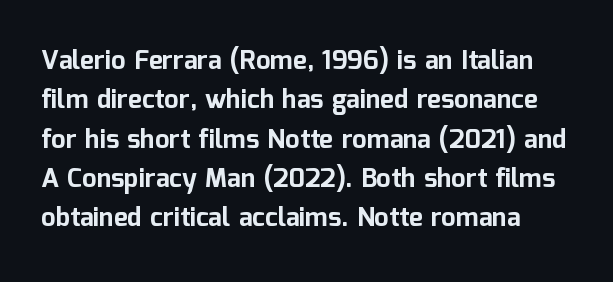
The image shows 26 px bold type, upright; set normal line spacing (1.51x), normal letter spacing, not underlined.
